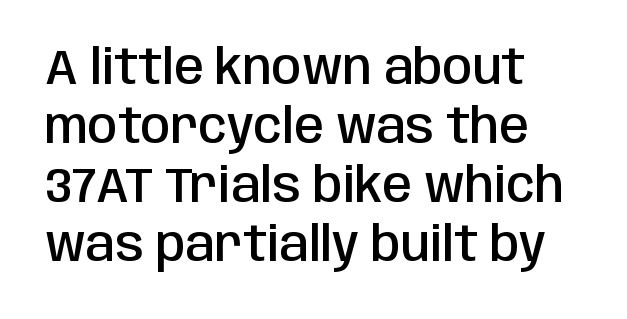
{"serif": "no", "italic": "no", "bold": "semi", "weight": "semibold", "width": "condensed", "stroke_contrast": "low", "x_height": "large", "monospaced": "no", "underline": "no", "align": "left", "line_spacing_ratio": 1.23, "letter_spacing": "normal", "letter_spacing_em": 0.0, "glyph_px": 48}
